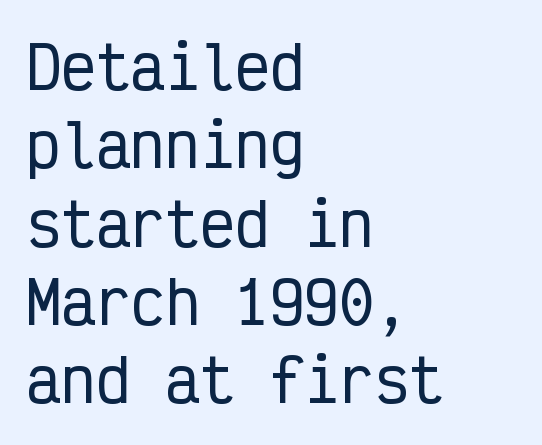
Is this a fixed-width face? Yes — each glyph sits in an identical cell. The glyphs are unaccompanied by any horizontal stroke below them. The line texture is even and compact thanks to regular tracking. Grotesque or geometric, the face here clearly has no serifs.
